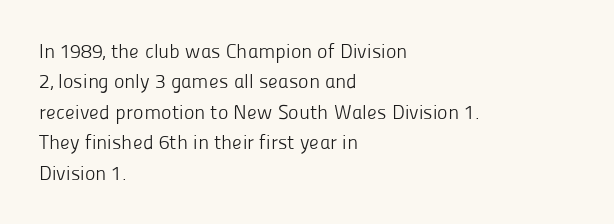
The typesetting does not lean heavy: it is not bold. Words appear dense and cohesive because spacing is normal. Every character sits straight up, as roman type does. What's the leading like? Ordinary, nothing unusual. Glance below the letters and you will spot only blank space.
